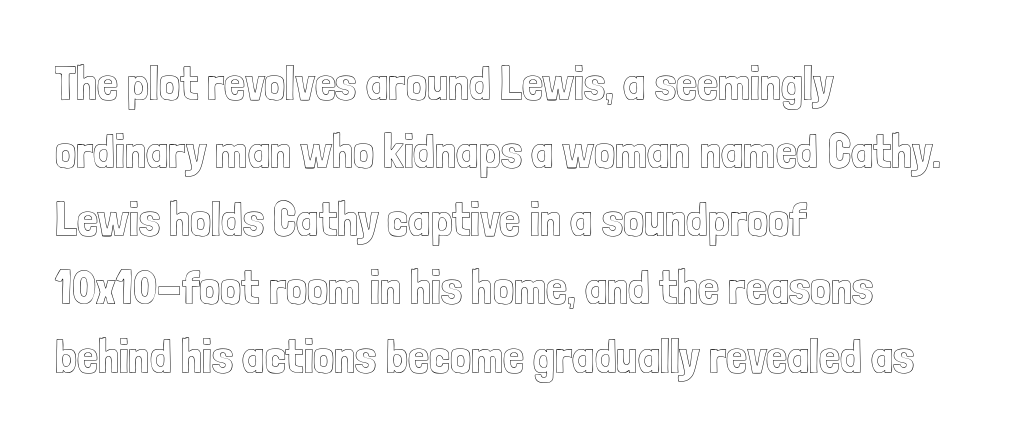
Q: Is the text italic (slanted)? A: No, it is upright.
Q: Is the text underlined? A: No.
Q: How is the paragraph aligned? A: Left-aligned.
Q: Is the spacing between letters normal or unusually wide? A: Normal.
Q: Is the spacing between lines tight, normal or loose? A: Normal.
Q: Width (condensed, normal, or wide)? A: Condensed.
Q: x-height? A: Medium.
Q: Monospaced? A: No.
